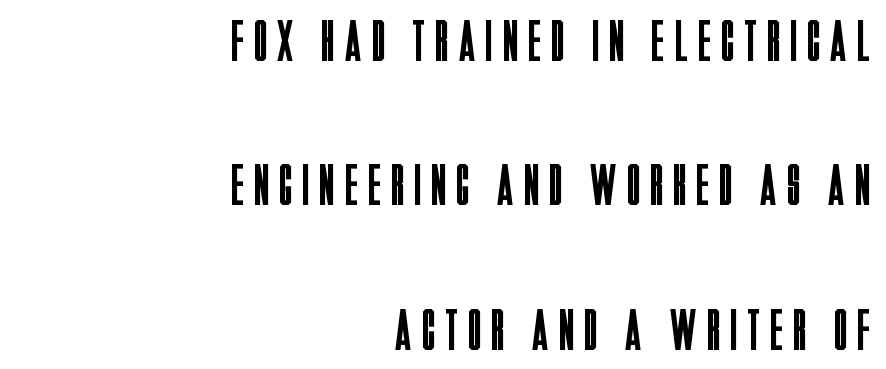
Q: Is the text bold? A: No.
Q: Is the text italic (slanted)? A: No, it is upright.
Q: Is the typeface a serif or a sans-serif typeface? A: Sans-serif.
Q: Is the text underlined? A: No.
Q: How is the paragraph aligned? A: Right-aligned.
Q: Is the spacing between lines tight, normal or loose? A: Loose.
Q: Width (condensed, normal, or wide)? A: Condensed.
Q: Stroke contrast? A: Low.
Q: x-height? A: Large.
Q: Monospaced? A: No.
